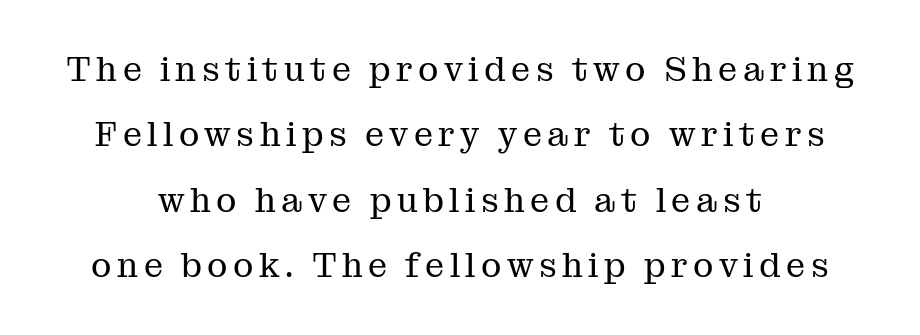
Stems and bowls with no extra thickness — not bold. Casual observation: everything's sitting right in the middle. Is this a fixed-width face? No — the glyphs have proportional, varying widths. In terms of leading, this rendering errs on the spacious side. These lines were composed using upright roman letters.
